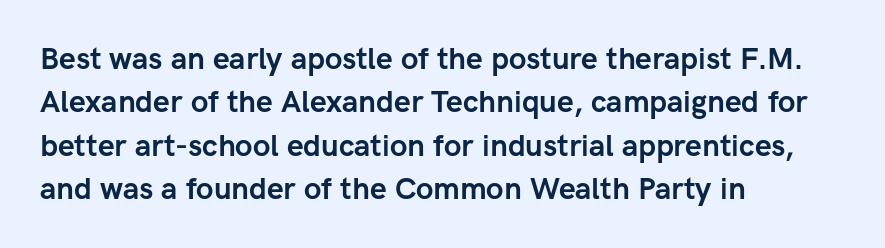
The image shows 30 px semibold sans-serif type, upright; set left-aligned, normal line spacing (1.45x), normal letter spacing, not underlined; low stroke contrast and a medium x-height.
